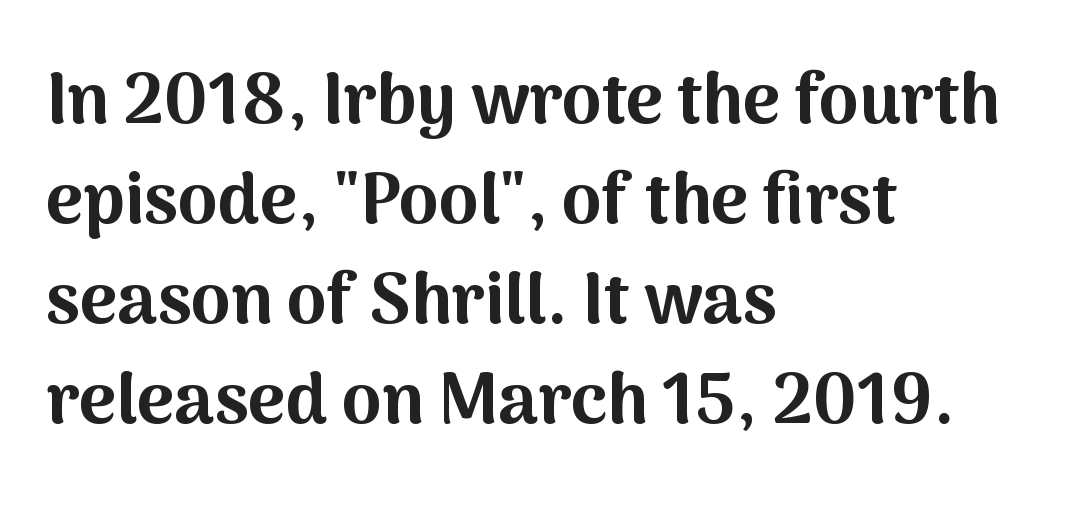
The image shows 71 px bold sans-serif type, upright; set left-aligned, normal line spacing (1.41x), normal letter spacing, not underlined; medium stroke contrast and a medium x-height.
